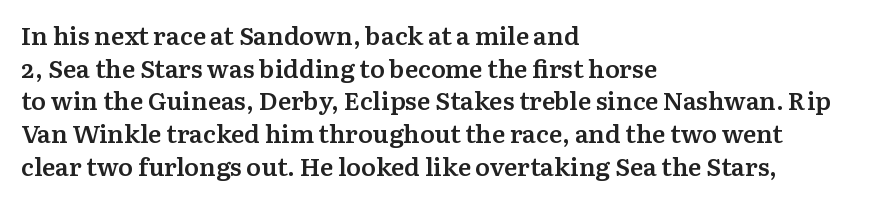
The image shows 25 px text type, upright; set left-aligned, normal line spacing (1.31x), normal letter spacing, not underlined.
